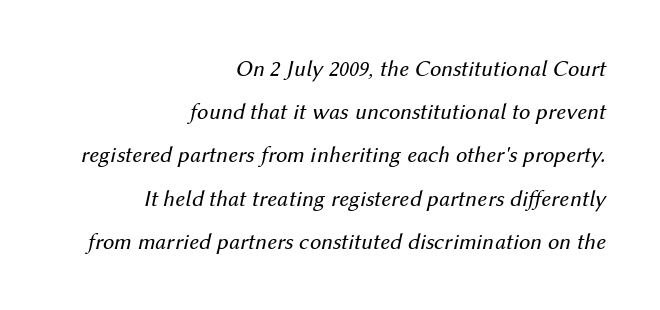
{"italic": "yes", "lean": "right", "slant_degrees": 12, "bold": "no", "underline": "no", "align": "right", "line_spacing_ratio": 1.88, "letter_spacing": "normal", "letter_spacing_em": 0.0, "glyph_px": 23}
